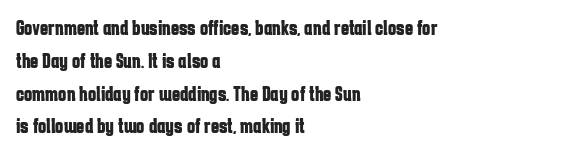
Q: Is the text bold? A: Yes.
Q: Is the text italic (slanted)? A: No, it is upright.
Q: Is the text underlined? A: No.
Q: How is the paragraph aligned? A: Left-aligned.
Q: Is the spacing between letters normal or unusually wide? A: Normal.
Q: Is the spacing between lines tight, normal or loose? A: Normal.
